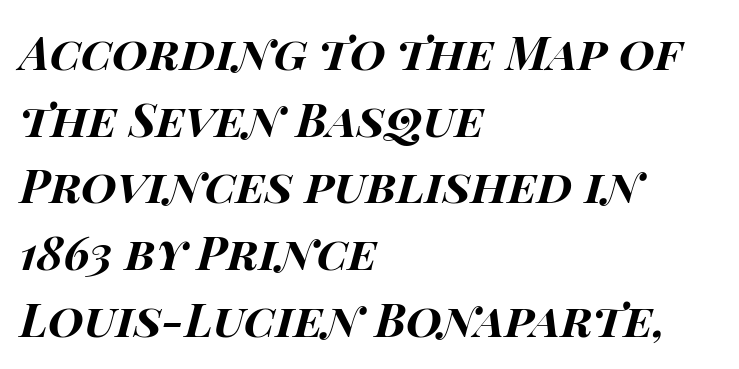
The image shows 46 px bold, wide type, italic (leaning right); set left-aligned, normal line spacing (1.45x), normal letter spacing, not underlined; high stroke contrast and a large x-height.
